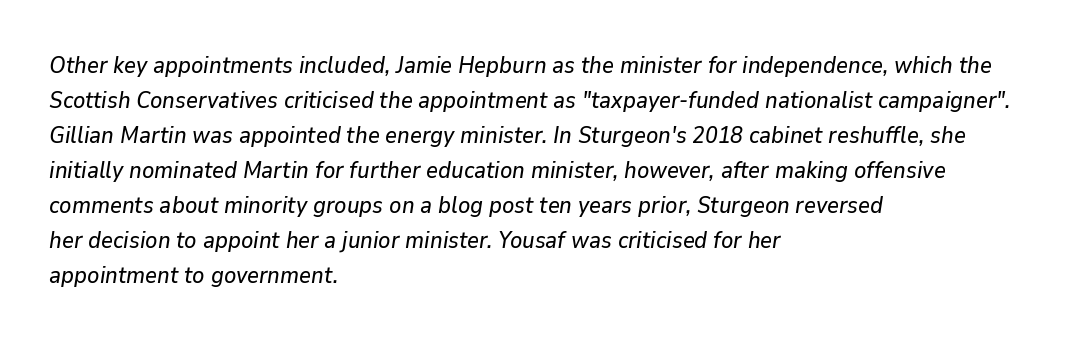
One-word summary of the alignment: left. Italic? Definitely — the glyphs are oblique. The line texture is even and compact thanks to regular tracking. Bare-footed words on every line. In terms of leading, this rendering sits right in the middle.
